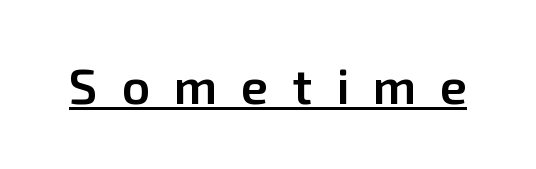
In designer terms, the underline attribute is active on this setting. These lines carry some extra weight — a demibold, not a full bold. What stands out about the letter spacing? Its width — letters are far apart. A typesetter would mark this as roman, not italic.
